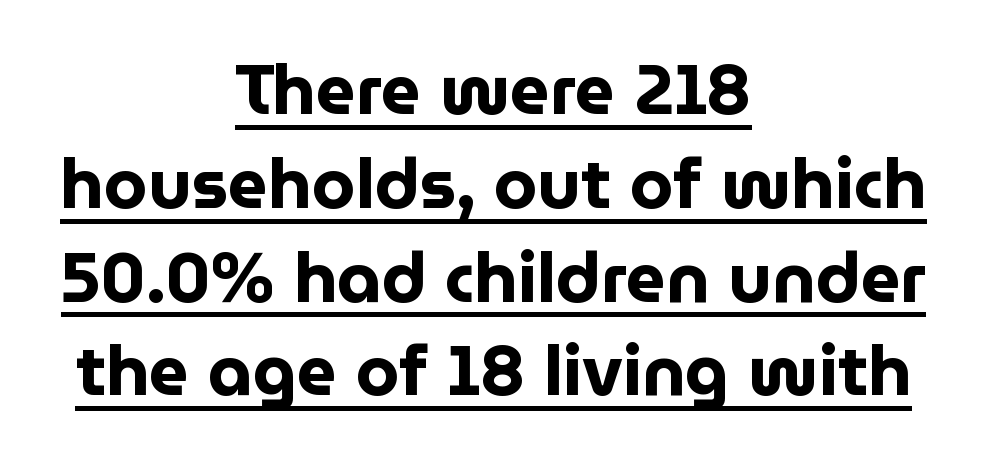
The line-height multiplier appears to be the usual default. Spacing verdict: proportional, widths tailored to each character. Heft: maximum for text — a bold. In terms of letterspacing, this is plain default setting. Teacher's note: observe the equal gaps on both sides — that is centered alignment. Italic? Not at all — the glyphs are vertical.
